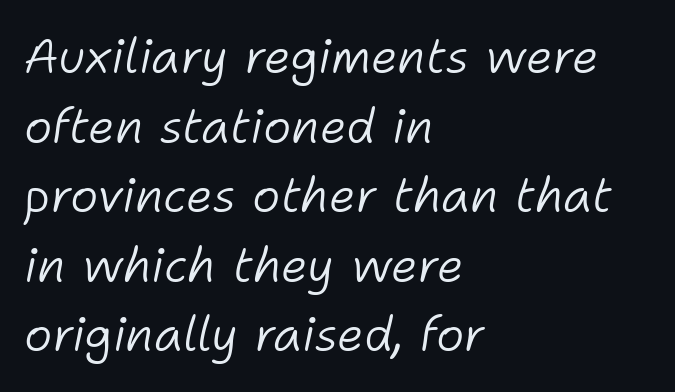
Has an underline been added? It has not. Looking at the ascenders, they clearly lean. A classic flush-left, rag-right setting is used for this passage. Students, observe: this is what conventionally led text looks like.
